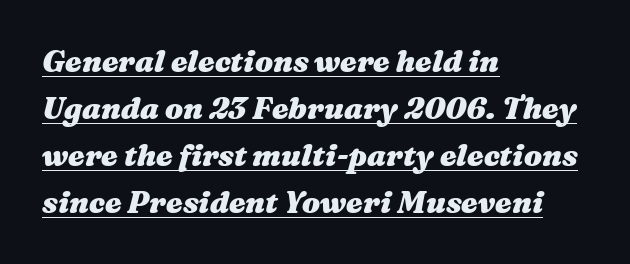
The image shows 30 px heavy, wide type, italic (leaning right); set left-aligned, normal line spacing (1.57x), normal letter spacing, underlined; medium stroke contrast and a medium x-height.
